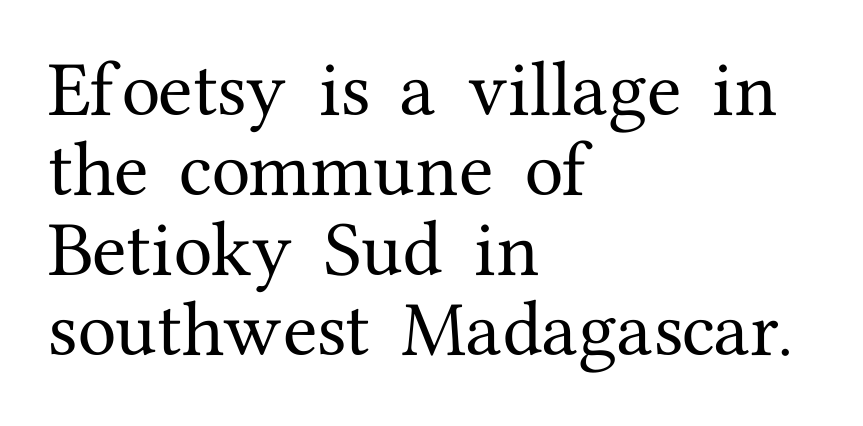
The image shows 63 px serif type, upright; set left-aligned, normal line spacing (1.27x), normal letter spacing, not underlined; medium stroke contrast and a medium x-height.
